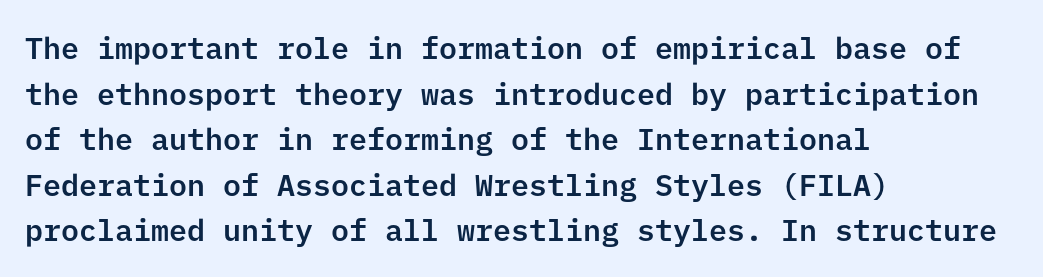
In CSS terms this would be text-align: left. Does the lettering tilt? It doesn't — this is upright. The tracking reads as untouched default to a designer's eye. Type style note: lacks serifs. The string is rendered with underlining switched off. Notice how descenders clear the ascenders below comfortably — that's standard leading.
